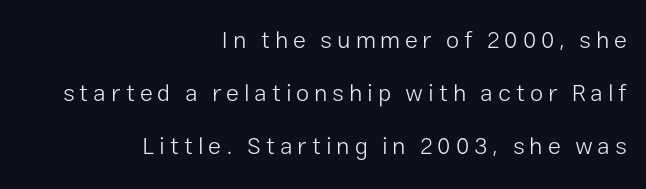
The image shows 24 px text type, upright; set right-aligned, loose line spacing (2.21x), unusually wide letter spacing (+0.2 em), not underlined.
